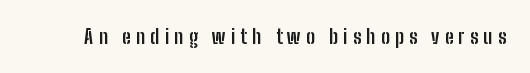
Q: Is the text bold? A: Yes.
Q: Is the text italic (slanted)? A: No, it is upright.
Q: Is the text underlined? A: No.
Q: Is the spacing between letters normal or unusually wide? A: Unusually wide.
